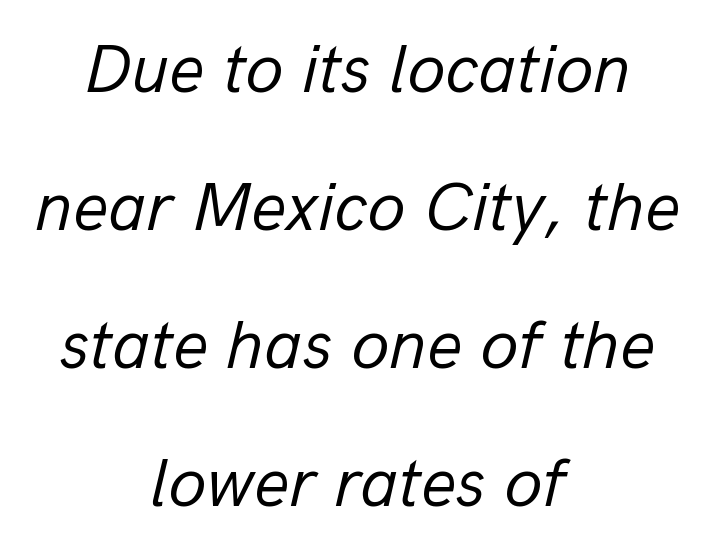
{"italic": "yes", "lean": "right", "slant_degrees": 13, "bold": "no", "weight": "regular", "width": "normal", "stroke_contrast": "low", "x_height": "medium", "monospaced": "no", "underline": "no", "align": "center", "line_spacing": "loose", "line_spacing_ratio": 2.0, "letter_spacing": "normal", "letter_spacing_em": 0.0, "glyph_px": 69}
